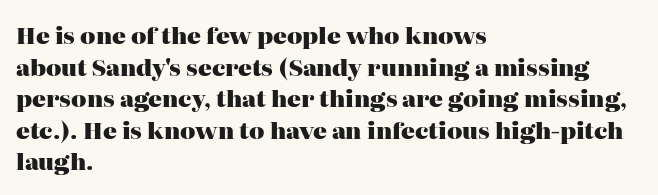
Q: Is the text bold? A: Yes.
Q: Is the text italic (slanted)? A: No, it is upright.
Q: Is the text underlined? A: No.
Q: How is the paragraph aligned? A: Left-aligned.
Q: Is the spacing between letters normal or unusually wide? A: Normal.
Q: Is the spacing between lines tight, normal or loose? A: Normal.
